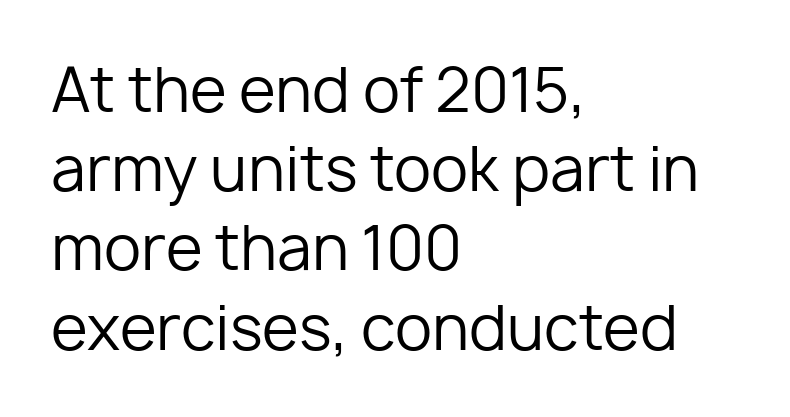
Weight: in the light-to-regular range. Each word holds together tightly as a unit, with standard inter-letter gaps. The text block is weighted toward the left margin, trailing off unevenly rightward. Quick note: not italic, upright.
